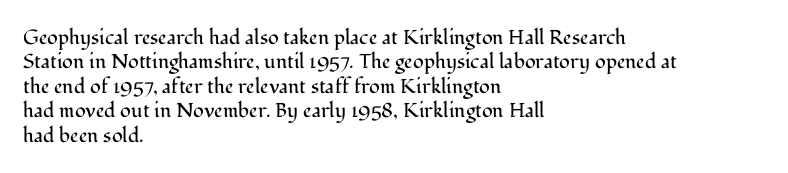
{"italic": "no", "bold": "no", "underline": "no", "align": "left", "line_spacing_ratio": 1.22, "letter_spacing": "normal", "letter_spacing_em": 0.0, "glyph_px": 20}
